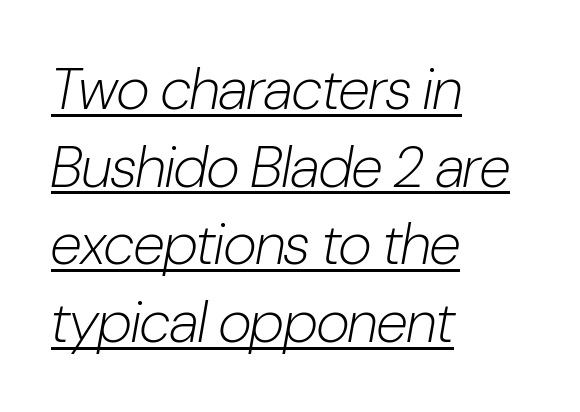
The ragged edge is on the right, which tells us the setting is flush left. Spacing between characters is what you'd get straight out of the box. This sample has the flowing, uneven cadence of proportional lettering. This sample keeps an unexceptional amount of space between lines. Characters are canted at an angle relative to the baseline's perpendicular.
